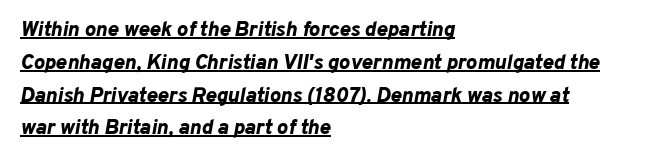
Q: Is the text bold? A: Yes.
Q: Is the text italic (slanted)? A: Yes, it leans right by about 10 degrees.
Q: Is the text underlined? A: Yes.
Q: How is the paragraph aligned? A: Left-aligned.
Q: Is the spacing between letters normal or unusually wide? A: Normal.
Q: Is the spacing between lines tight, normal or loose? A: Normal.
